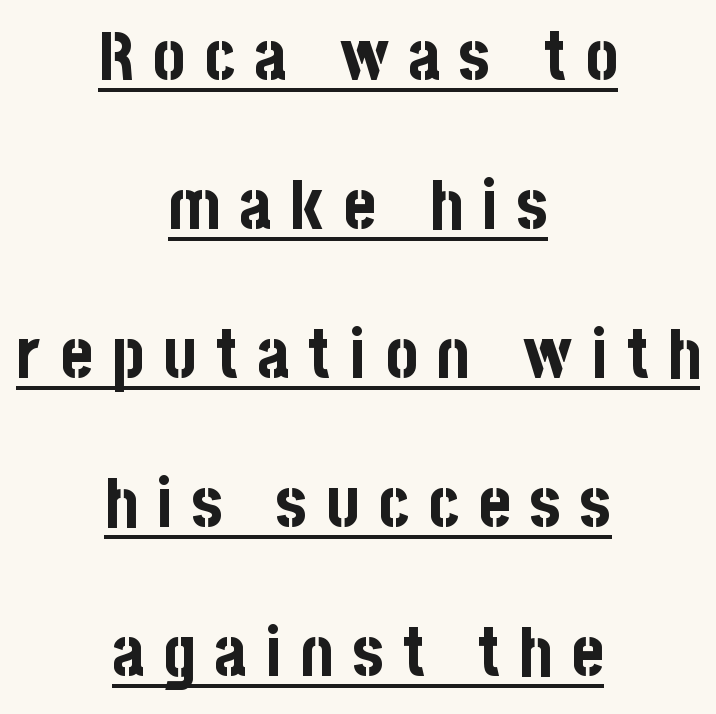
{"serif": "no", "italic": "no", "bold": "yes", "weight": "bold", "width": "condensed", "stroke_contrast": "low", "x_height": "large", "monospaced": "no", "underline": "yes", "align": "center", "line_spacing": "loose", "line_spacing_ratio": 2.19, "letter_spacing": "wide", "letter_spacing_em": 0.28, "glyph_px": 68}
